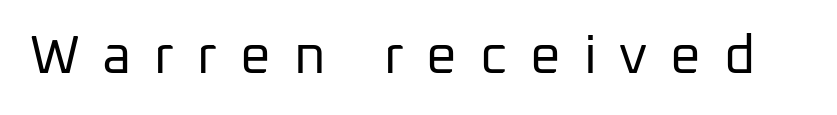
Serifs: no, the terminals of the letterforms are clean. You could not count columns in this text — the font is proportionally spaced. Caption: expanded tracking, letters set apart. Weight: regular or lighter. Rendered with straight, roman letterforms. The area under the type is left untouched.
